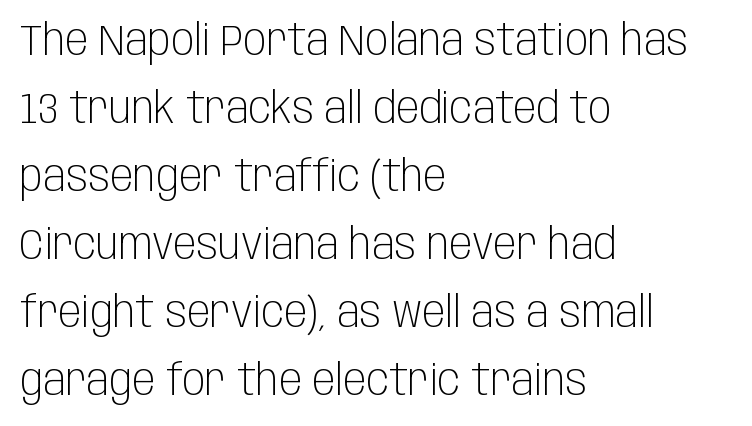
The image shows 43 px light, condensed sans-serif type, upright; set left-aligned, normal line spacing (1.58x), normal letter spacing, not underlined; low stroke contrast and a large x-height.
